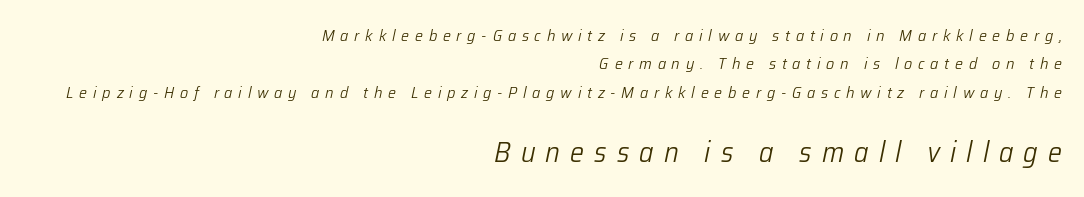
No chunkiness to these letters — they're not bold. The passage shown has open, widely tracked lettering throughout. Descenders hang freely into open space. Tall strokes in this sample are angled rather than plumb. Whoever set this made the second block the dominant, larger element. This rendering uses right alignment, leaving the left contour irregular.
